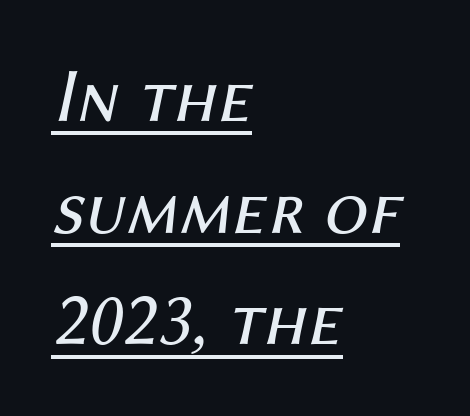
The image shows 78 px regular-weight type, italic (leaning right); set left-aligned, normal line spacing (1.43x), normal letter spacing, underlined; medium stroke contrast and a medium x-height.
